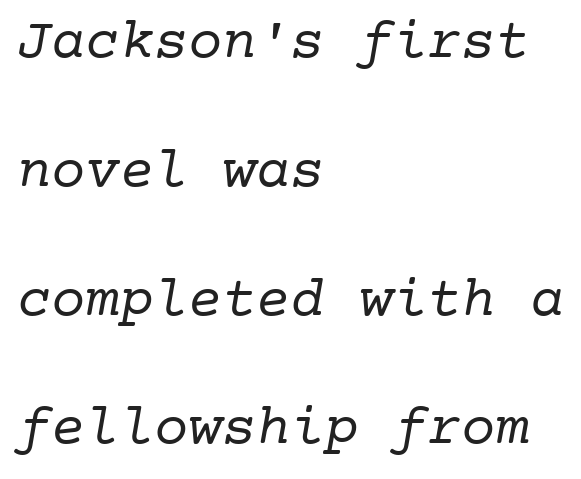
Q: Is the text bold? A: No.
Q: Is the typeface a serif or a sans-serif typeface? A: Serif.
Q: Is the text underlined? A: No.
Q: How is the paragraph aligned? A: Left-aligned.
Q: Is the spacing between letters normal or unusually wide? A: Normal.
Q: Is the spacing between lines tight, normal or loose? A: Loose.
Q: Width (condensed, normal, or wide)? A: Normal.
Q: Stroke contrast? A: Low.
Q: x-height? A: Medium.
Q: Monospaced? A: Yes.
